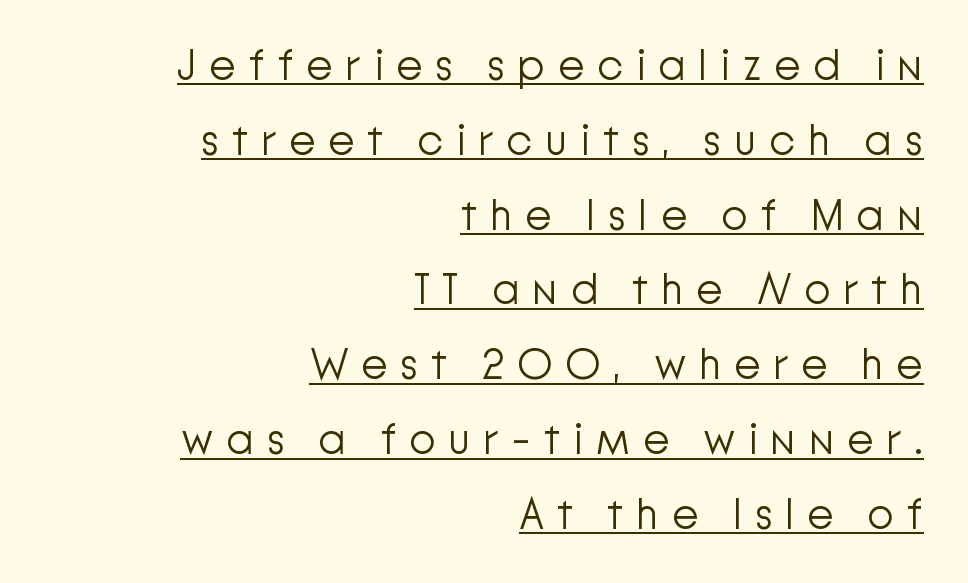
{"serif": "no", "italic": "no", "bold": "no", "weight": "light", "width": "normal", "stroke_contrast": "low", "x_height": "medium", "monospaced": "no", "underline": "yes", "align": "right", "line_spacing_ratio": 1.74, "letter_spacing": "wide", "letter_spacing_em": 0.29, "glyph_px": 43}
